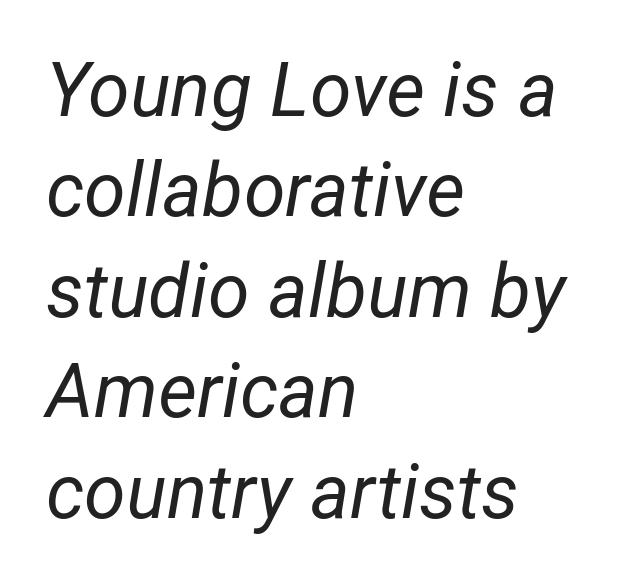
{"italic": "yes", "lean": "right", "slant_degrees": 12, "bold": "no", "weight": "regular", "width": "normal", "stroke_contrast": "low", "x_height": "medium", "monospaced": "no", "underline": "no", "align": "left", "line_spacing": "normal", "line_spacing_ratio": 1.34, "letter_spacing": "normal", "letter_spacing_em": 0.0, "glyph_px": 75}
